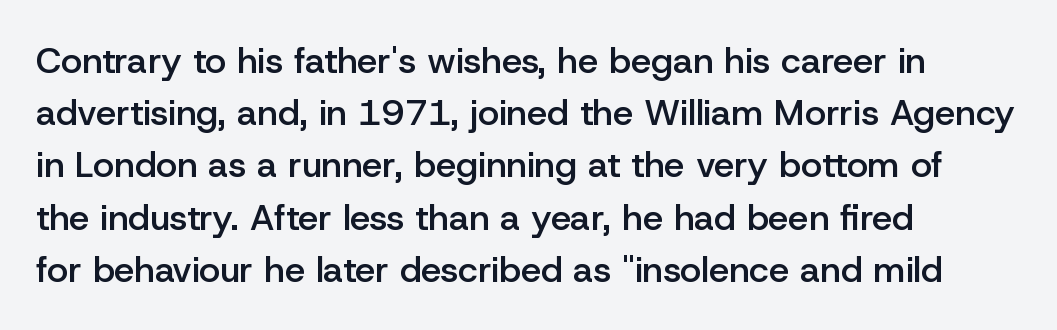
The image shows 36 px semibold sans-serif type, upright; set left-aligned, normal line spacing (1.45x), normal letter spacing, not underlined; low stroke contrast and a medium x-height.
